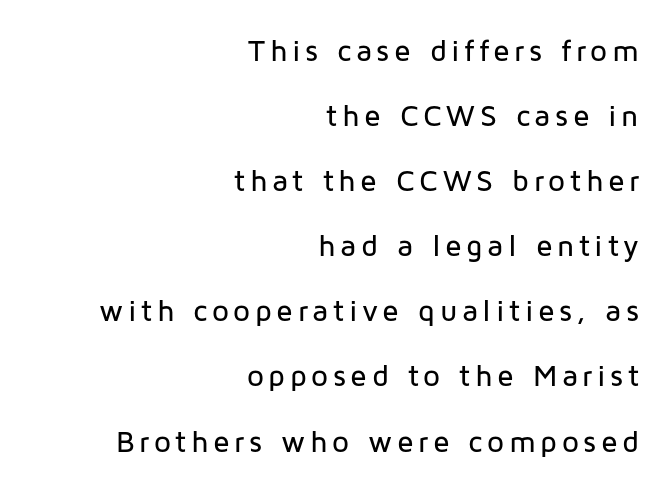
The image shows 30 px sans-serif type, upright; set right-aligned, loose line spacing (2.17x), not underlined; low stroke contrast and a medium x-height.
